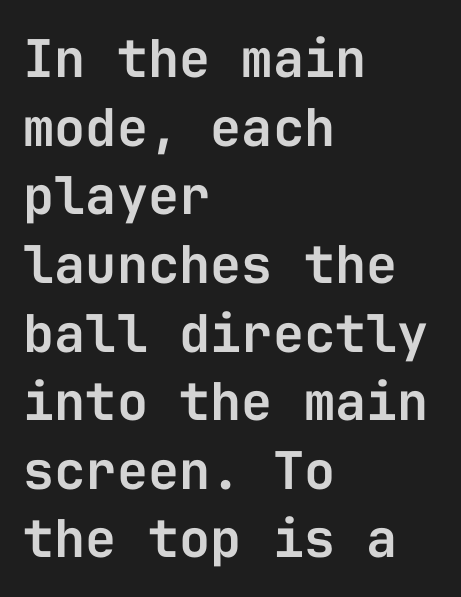
{"serif": "no", "italic": "no", "width": "normal", "stroke_contrast": "low", "x_height": "medium", "monospaced": "yes", "underline": "no", "align": "left", "line_spacing": "normal", "line_spacing_ratio": 1.32, "letter_spacing": "normal", "letter_spacing_em": 0.0, "glyph_px": 52}
